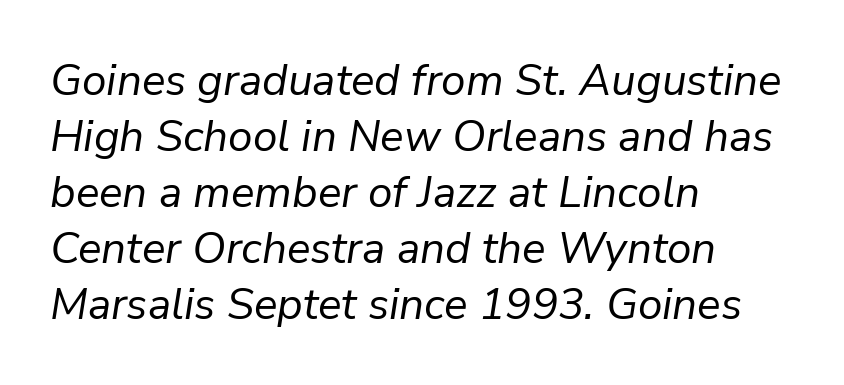
The image shows 44 px regular-weight type, italic (leaning right); set left-aligned, normal line spacing (1.27x), normal letter spacing, not underlined; low stroke contrast and a medium x-height.
